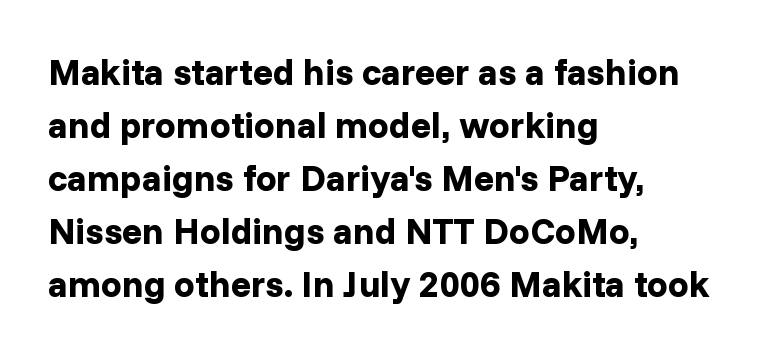
Is there much room between lines? A standard amount, neither cramped nor airy. Just letters on the line, the space beneath them empty. Check where the strokes stop: nothing finishes them off — pure sans. The typesetting leans heavy: a genuine bold. Every character sits straight up, as roman type does.
